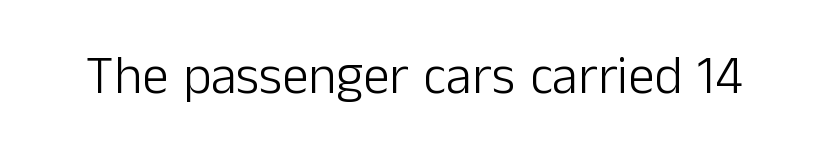
Varying glyph widths throughout — classic text-font behaviour. This sample uses a sans-serif face. Heaviness? Minimal to ordinary, like unemphasized prose. The foot of each line stays bare and open. The gaps between neighbouring characters are ordinary and unremarkable.
